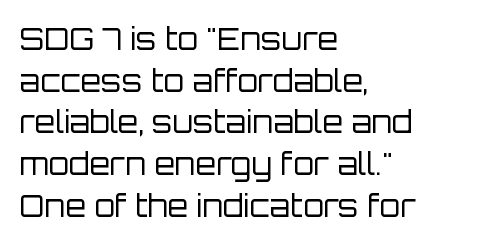
{"serif": "no", "italic": "no", "bold": "no", "weight": "regular", "width": "normal", "stroke_contrast": "low", "x_height": "large", "monospaced": "no", "underline": "no", "align": "left", "line_spacing": "normal", "line_spacing_ratio": 1.39, "letter_spacing": "normal", "letter_spacing_em": 0.0, "glyph_px": 30}
